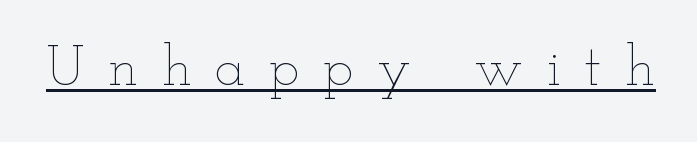
Spacing verdict: proportional, widths tailored to each character. These glyphs show unthickened strokes, regular width or finer. Each word looks stretched out because of the extra space between its letters. When letters stand straight like this, we call the style roman or upright. Beneath each row of characters lies a ruled line.
